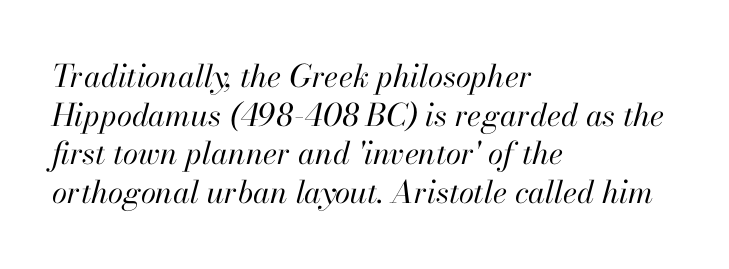
A typesetter would call this proportional, since set widths differ per character. The rendering applies a slant to the glyphs. These lines sit exactly where default settings would place them. Compared with typical body copy, the letter spacing here is the same.
